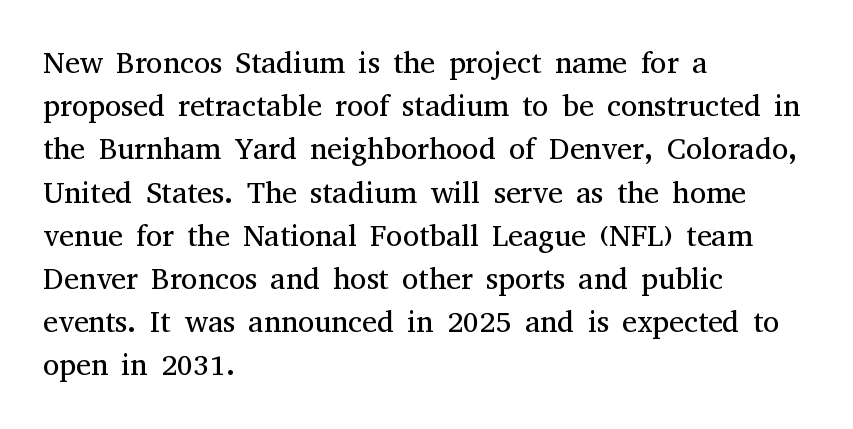
Think of a printed novel: that variable character pitch is what you see here. Rows of type keep a routine distance in the vertical direction. A roman cut, with each character standing at attention. Stems and bowls with no extra thickness — not bold. Descenders are the only things crossing below the line. Yep, those are serifs on the letters.
